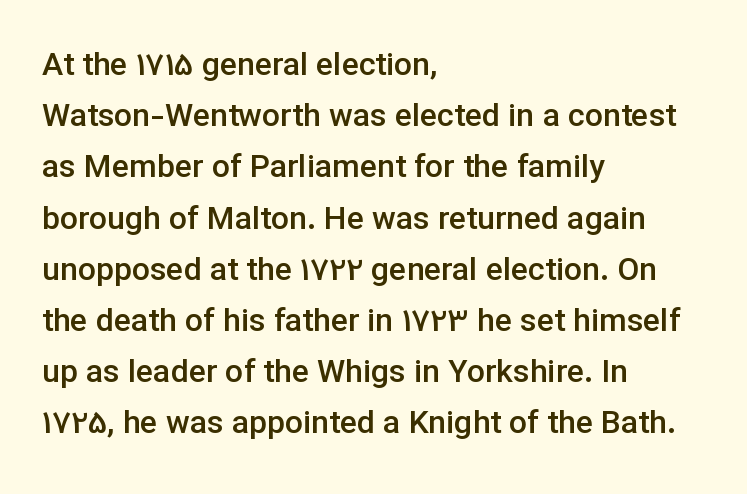
Q: Is the text bold? A: Semi-bold.
Q: Is the text italic (slanted)? A: No, it is upright.
Q: Is the typeface a serif or a sans-serif typeface? A: Sans-serif.
Q: Is the text underlined? A: No.
Q: How is the paragraph aligned? A: Left-aligned.
Q: Is the spacing between letters normal or unusually wide? A: Normal.
Q: Is the spacing between lines tight, normal or loose? A: Normal.
Q: Width (condensed, normal, or wide)? A: Normal.
Q: Stroke contrast? A: Low.
Q: x-height? A: Medium.
Q: Monospaced? A: No.
